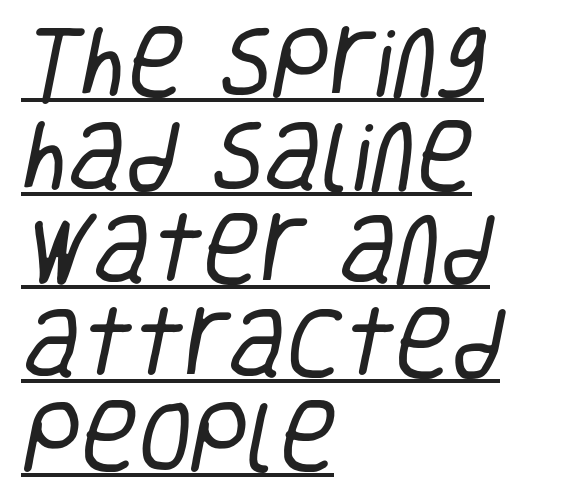
The words here are underlined. Varying glyph widths throughout — classic text-font behaviour. Horizontal alignment here is leftward, the default for most running prose. Heft: none added — not bold. What stands out about the letter spacing? Nothing — it is the standard amount.
